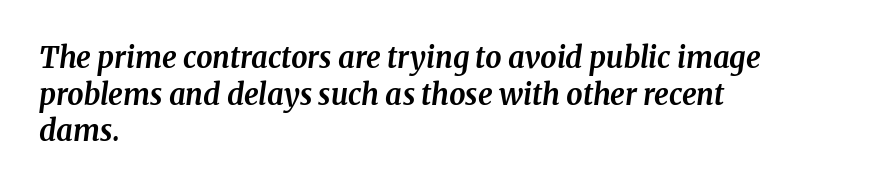
These lines were composed using italics. The lines are quadded left. Compared with typical body copy, the letter spacing here is the same. Serif or sans? Serif — the stroke terminals have little feet. This sample has the flowing, uneven cadence of proportional lettering. Check the space under the baseline: it is left empty.
